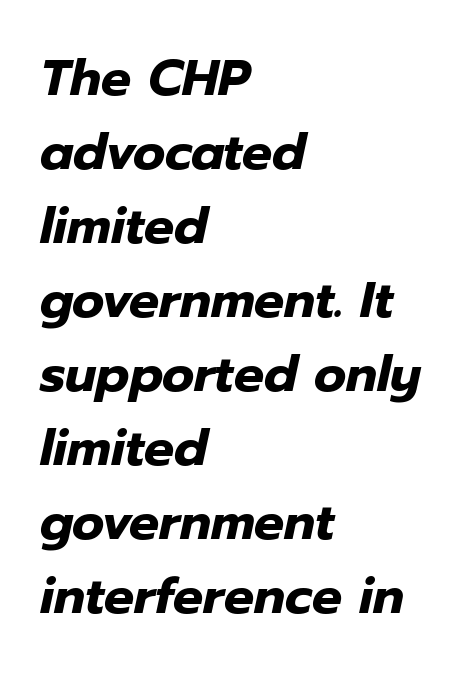
The passage shown is not underscored anywhere. Pretty heavy lettering here — definitely bold. Line spacing here is normal. Character widths vary here, with narrow letters taking less room than wide ones.
